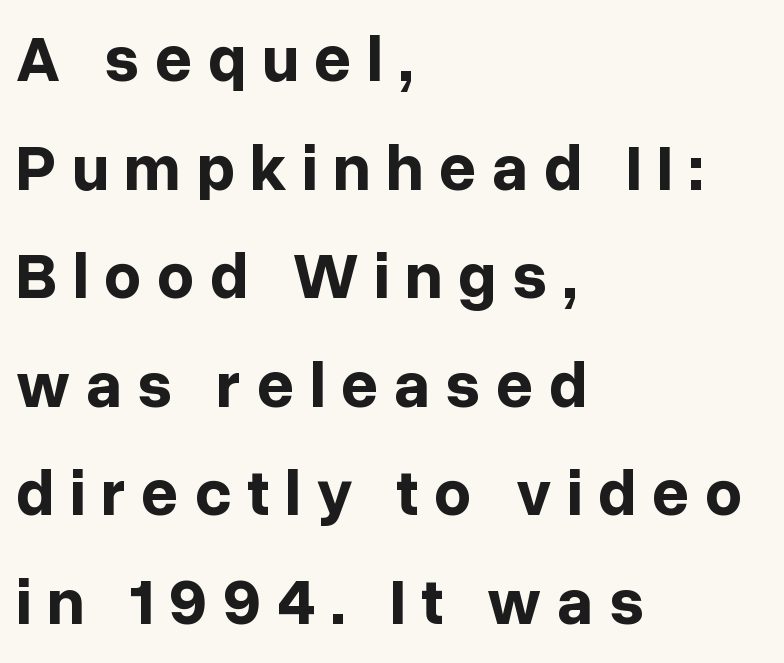
A sans-serif font was chosen for this passage. You can tell it's not italic because the verticals are truly vertical. The face used here is proportionally spaced, like ordinary book or web type. You'd pick this weight for a headline — it's a proper bold. The face used here is rendered with a markedly widened letterfit. Reading down the column, the eye jumps a familiar distance to each next line.
